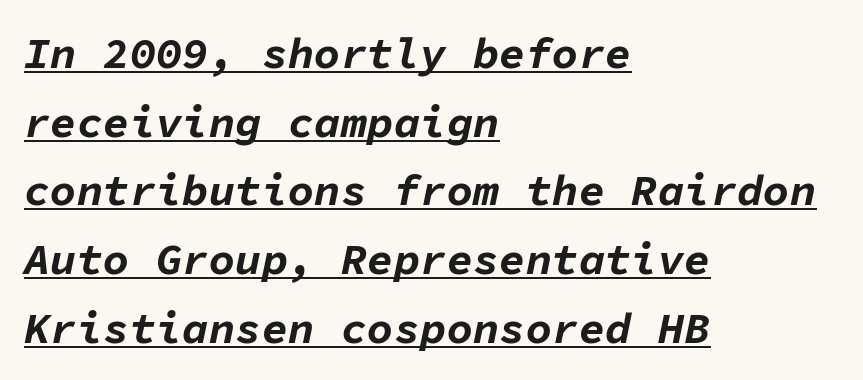
{"italic": "yes", "lean": "right", "slant_degrees": 11, "bold": "yes", "weight": "bold", "width": "normal", "stroke_contrast": "low", "x_height": "medium", "monospaced": "yes", "underline": "yes", "align": "left", "line_spacing": "normal", "line_spacing_ratio": 1.56, "letter_spacing": "normal", "letter_spacing_em": 0.0, "glyph_px": 44}
